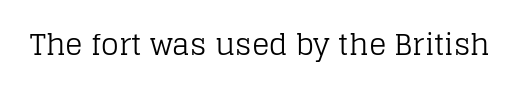
The image shows 29 px regular-weight serif type, upright; set normal letter spacing, not underlined; low stroke contrast and a large x-height.
